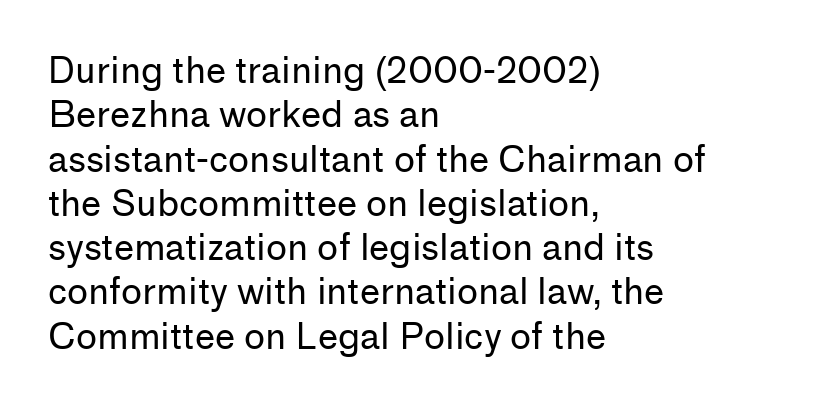
The image shows 36 px regular-weight sans-serif type, upright; set left-aligned, line spacing 1.23x, normal letter spacing, not underlined; low stroke contrast and a medium x-height.
